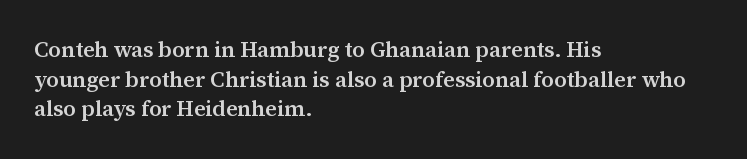
{"italic": "no", "bold": "semi", "underline": "no", "align": "left", "line_spacing": "normal", "line_spacing_ratio": 1.35, "letter_spacing": "normal", "letter_spacing_em": 0.0, "glyph_px": 22}
